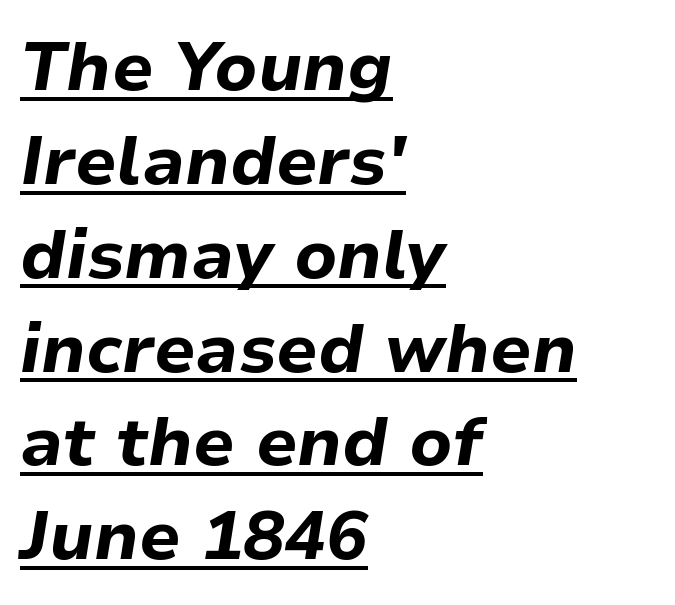
Q: Is the text bold? A: Yes.
Q: Is the text italic (slanted)? A: Yes, it leans right by about 9 degrees.
Q: Is the text underlined? A: Yes.
Q: How is the paragraph aligned? A: Left-aligned.
Q: Is the spacing between letters normal or unusually wide? A: Normal.
Q: Is the spacing between lines tight, normal or loose? A: Normal.
Q: Width (condensed, normal, or wide)? A: Normal.
Q: Stroke contrast? A: Low.
Q: x-height? A: Medium.
Q: Monospaced? A: No.
